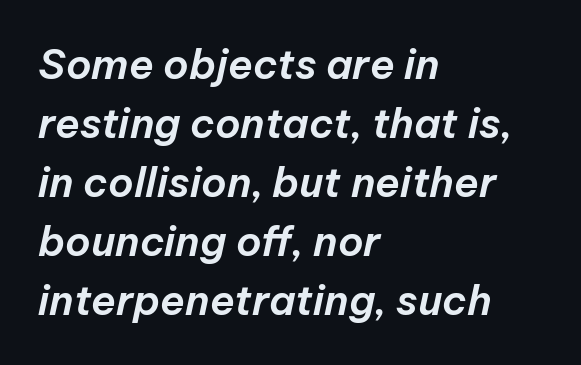
Q: Is the text italic (slanted)? A: Yes, it leans right by about 12 degrees.
Q: Is the text underlined? A: No.
Q: How is the paragraph aligned? A: Left-aligned.
Q: Is the spacing between letters normal or unusually wide? A: Normal.
Q: Is the spacing between lines tight, normal or loose? A: Normal.
Q: Width (condensed, normal, or wide)? A: Normal.
Q: Stroke contrast? A: Low.
Q: x-height? A: Medium.
Q: Monospaced? A: No.
